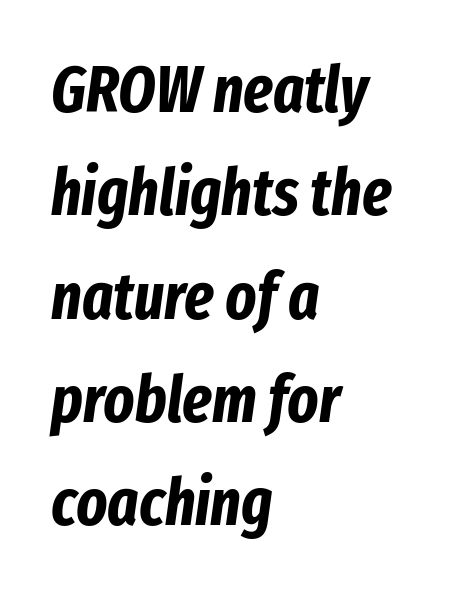
Q: Is the text bold? A: Yes.
Q: Is the text italic (slanted)? A: Yes, it leans right by about 8 degrees.
Q: Is the text underlined? A: No.
Q: How is the paragraph aligned? A: Left-aligned.
Q: Is the spacing between letters normal or unusually wide? A: Normal.
Q: Is the spacing between lines tight, normal or loose? A: Normal.
Q: Width (condensed, normal, or wide)? A: Condensed.
Q: Stroke contrast? A: Low.
Q: x-height? A: Medium.
Q: Monospaced? A: No.
